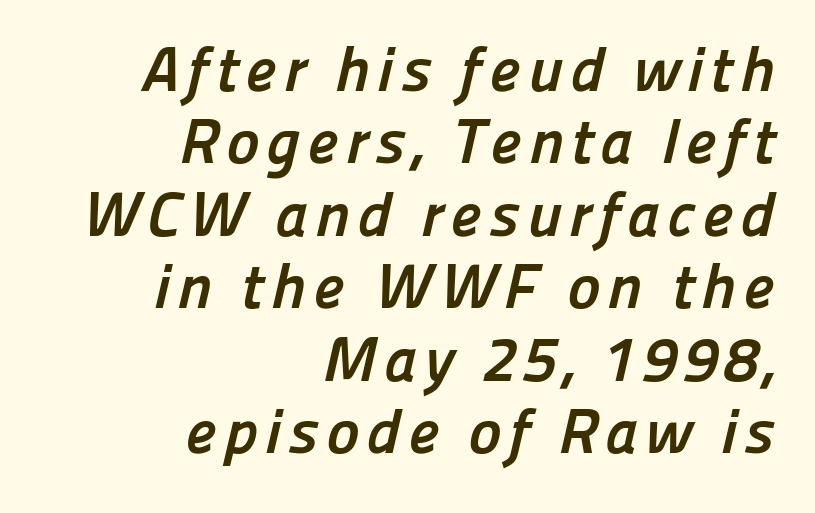
{"serif": "no", "bold": "yes", "weight": "semibold", "width": "normal", "stroke_contrast": "low", "x_height": "medium", "monospaced": "no", "underline": "no", "align": "right", "line_spacing": "tight", "line_spacing_ratio": 1.15, "glyph_px": 63}
